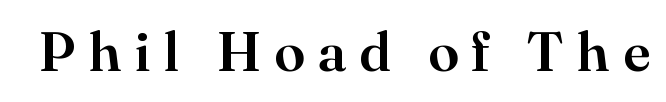
The image shows 56 px serif type, upright; set unusually wide letter spacing (+0.23 em), not underlined; high stroke contrast and a small x-height.
